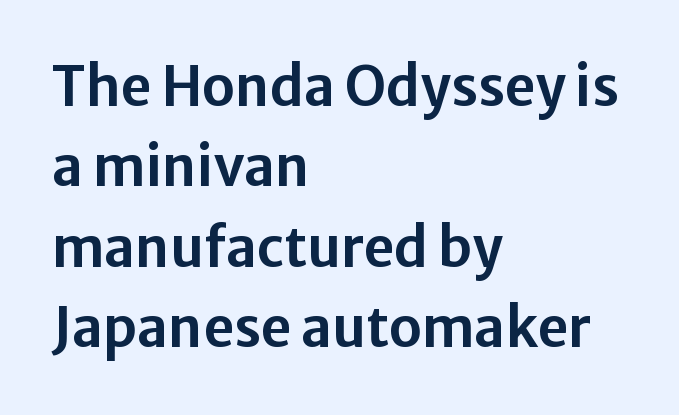
The image shows 54 px sans-serif type, upright; set left-aligned, normal line spacing (1.49x), normal letter spacing, not underlined; low stroke contrast and a medium x-height.
